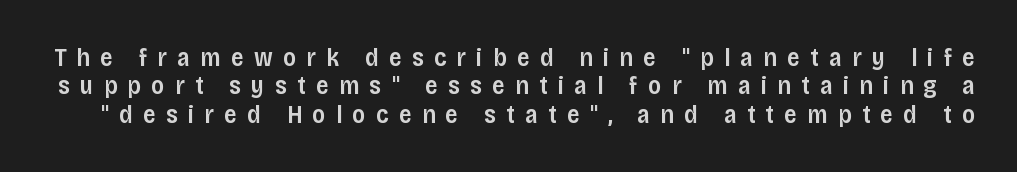
{"italic": "no", "bold": "semi", "underline": "no", "line_spacing": "tight", "line_spacing_ratio": 1.14, "letter_spacing": "wide", "letter_spacing_em": 0.41, "glyph_px": 25}
